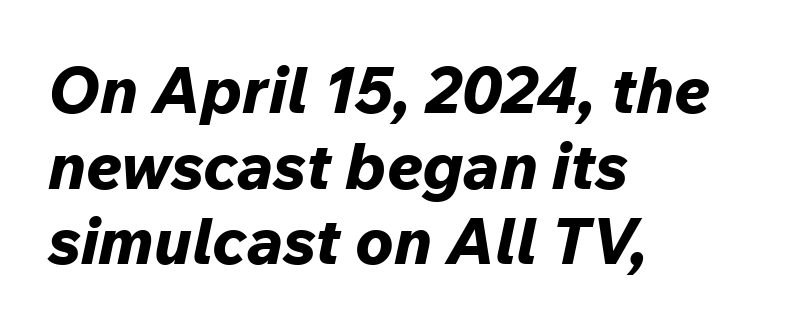
{"italic": "yes", "lean": "right", "slant_degrees": 12, "bold": "yes", "weight": "bold", "width": "normal", "stroke_contrast": "low", "x_height": "medium", "monospaced": "no", "underline": "no", "align": "left", "line_spacing_ratio": 1.18, "letter_spacing": "normal", "letter_spacing_em": 0.0, "glyph_px": 64}
